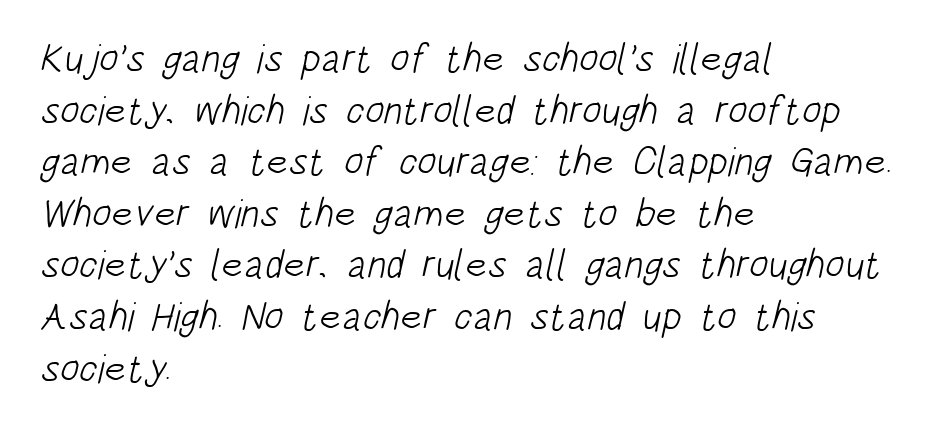
Only glyphs here, with clear space below each row. No feet cap the strokes, marking this as sans-serif type. The cut favours lightness, reaching ordinary text weight at its darkest. The setting favours the left margin, as ordinary paragraphs usually do.
